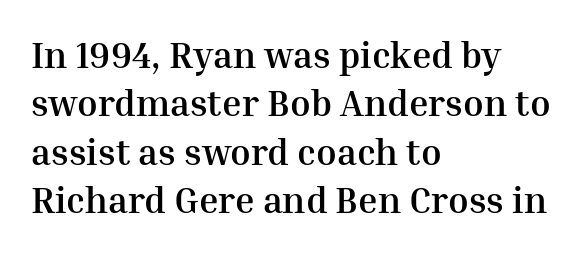
Has an underline been added? It has not. Is the block centered? No — it sits flush against the left margin. Here the designer chose a conventional face with non-uniform glyph widths. The typesetting leans heavy: a genuine bold.
